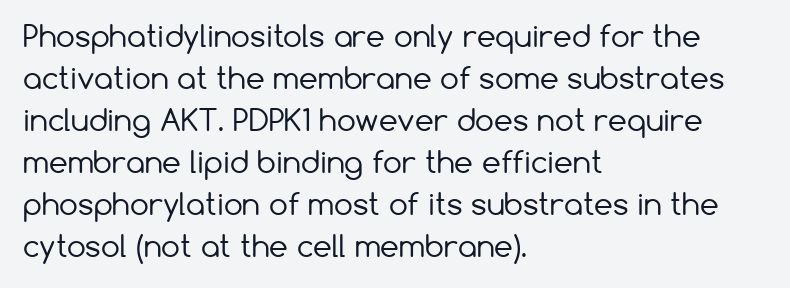
{"serif": "no", "italic": "no", "bold": "no", "weight": "regular", "width": "normal", "stroke_contrast": "low", "x_height": "medium", "monospaced": "no", "underline": "no", "align": "left", "line_spacing": "normal", "line_spacing_ratio": 1.4, "letter_spacing": "normal", "letter_spacing_em": 0.0, "glyph_px": 30}
